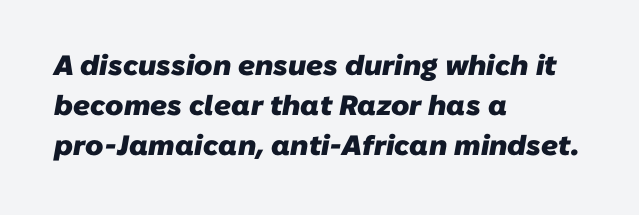
{"serif": "no", "bold": "yes", "weight": "heavy", "width": "normal", "stroke_contrast": "low", "x_height": "medium", "monospaced": "no", "underline": "no", "align": "left", "line_spacing": "normal", "line_spacing_ratio": 1.42, "letter_spacing": "normal", "letter_spacing_em": 0.0, "glyph_px": 28}
